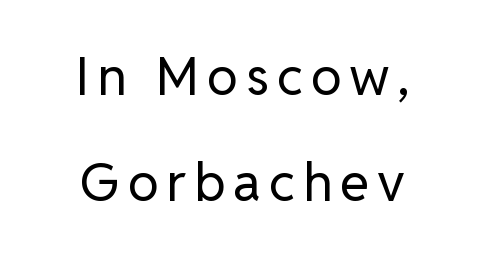
Unlike a traditional serif, this face leaves its strokes unadorned. The font's upright variant was chosen for this text. Notice the wide empty band between every row — that's loose leading. Underlining? Definitely not there. Compared with a flush-left layout, this one balances lines on the center instead.
